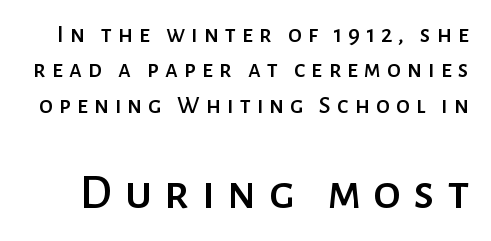
{"serif": "no", "italic": "no", "width": "normal", "stroke_contrast": "low", "x_height": "medium", "monospaced": "no", "underline": "no", "line_spacing": "normal", "line_spacing_ratio": 1.42, "letter_spacing": "wide", "letter_spacing_em": 0.24, "larger_block": "second", "size_ratio": 2.0, "glyph_px": 50}
